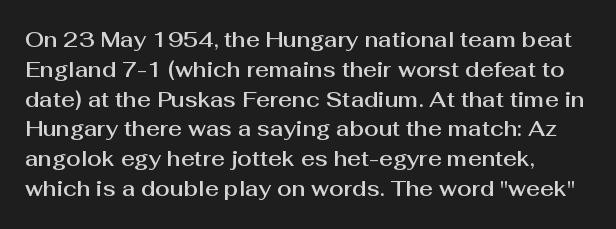
The image shows 21 px text type, upright; set normal line spacing (1.42x), normal letter spacing, not underlined.
